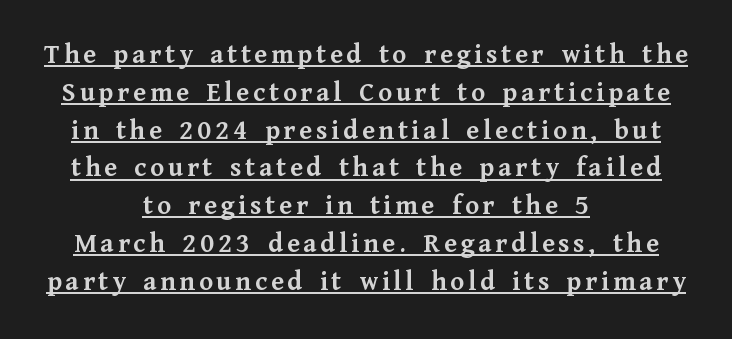
Q: Is the text bold? A: Yes.
Q: Is the text italic (slanted)? A: No, it is upright.
Q: Is the typeface a serif or a sans-serif typeface? A: Serif.
Q: Is the text underlined? A: Yes.
Q: How is the paragraph aligned? A: Centered.
Q: Is the spacing between lines tight, normal or loose? A: Normal.
Q: Width (condensed, normal, or wide)? A: Normal.
Q: Stroke contrast? A: Medium.
Q: x-height? A: Medium.
Q: Monospaced? A: No.
